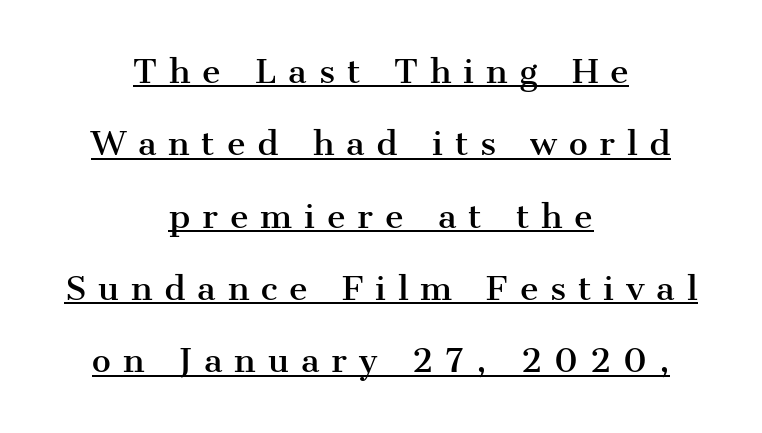
Q: Is the text italic (slanted)? A: No, it is upright.
Q: Is the typeface a serif or a sans-serif typeface? A: Serif.
Q: Is the text underlined? A: Yes.
Q: How is the paragraph aligned? A: Centered.
Q: Is the spacing between letters normal or unusually wide? A: Unusually wide.
Q: Is the spacing between lines tight, normal or loose? A: Loose.
Q: Width (condensed, normal, or wide)? A: Normal.
Q: Stroke contrast? A: Medium.
Q: x-height? A: Medium.
Q: Monospaced? A: No.
